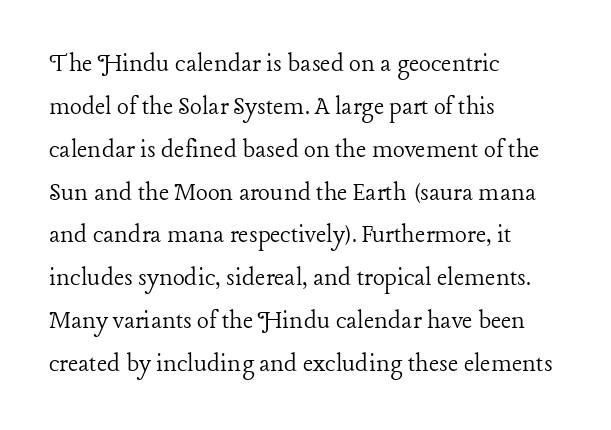
{"serif": "yes", "italic": "no", "bold": "no", "weight": "light", "width": "normal", "stroke_contrast": "low", "x_height": "medium", "monospaced": "no", "underline": "no", "align": "left", "line_spacing": "normal", "line_spacing_ratio": 1.53, "letter_spacing": "normal", "letter_spacing_em": 0.0, "glyph_px": 28}
